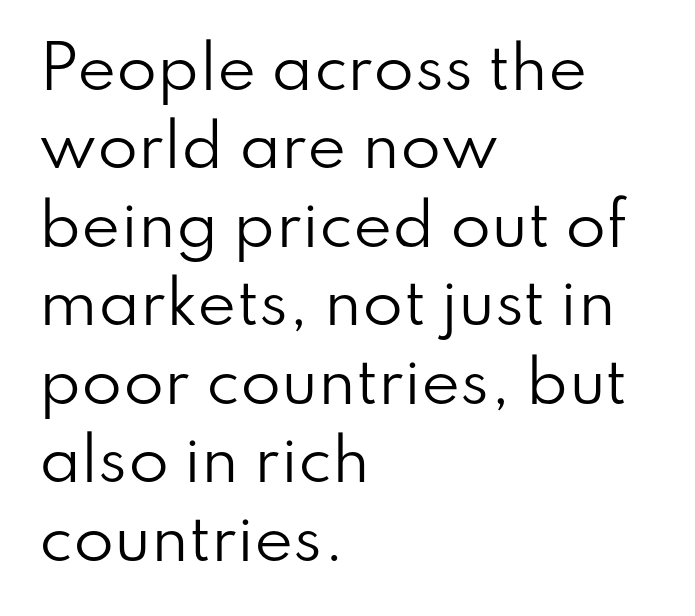
The lettering stays uniformly vertical, giving the passage a roman look. The strokes carry an ordinary text weight at most. Nothing sits at the stroke ends, so this counts as sans-serif. Plain, unruled lines of type. Character widths vary here, with narrow letters taking less room than wide ones. Summary of vertical rhythm: regular, with standard interline spacing.
